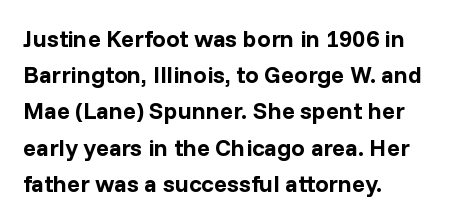
The image shows 24 px bold type, upright; set left-aligned, normal line spacing (1.51x), normal letter spacing, not underlined.
